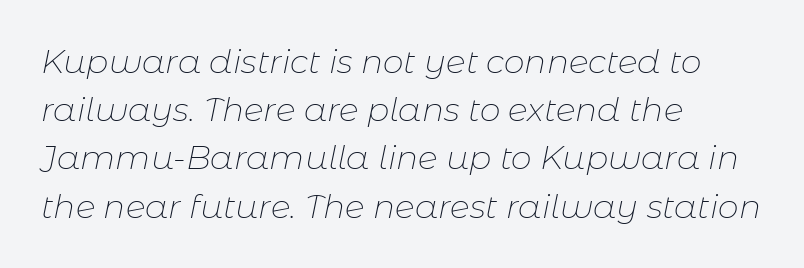
The image shows 33 px thin type, italic (leaning right); set left-aligned, normal line spacing (1.46x), normal letter spacing, not underlined; low stroke contrast and a medium x-height.
